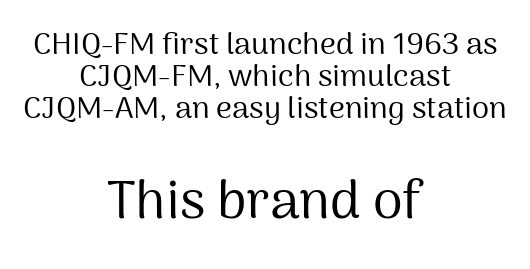
The space directly below the letters is spotless. This sample trades vertical openness for compactness between lines. The glyphs in this specimen are sans serif. Character size in the trailing block exceeds that of the leading block. Caption: standard tracking, unaltered.
